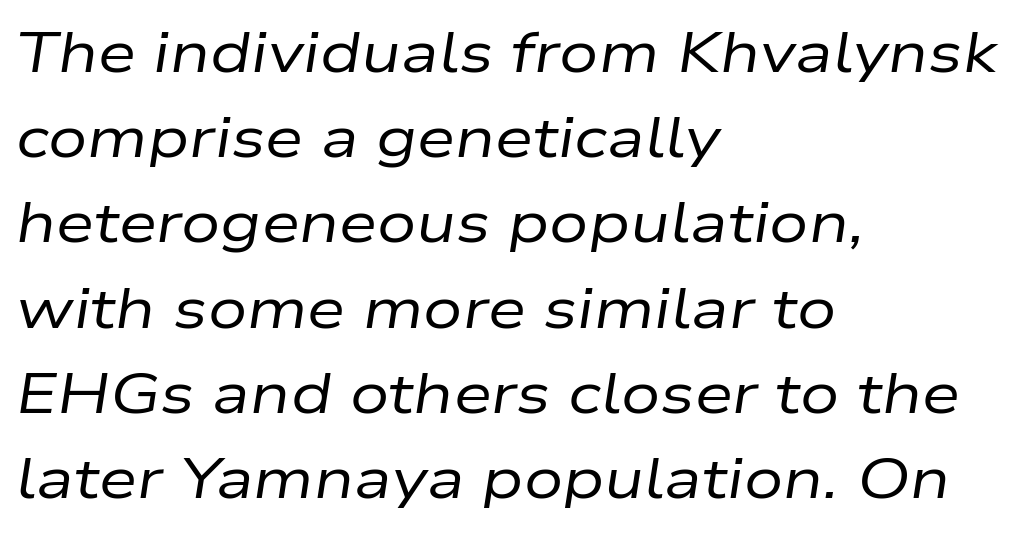
Is this a fixed-width face? No — the glyphs have proportional, varying widths. Counters stay open thanks to moderate or lighter strokes. Horizontal alignment here is leftward, the default for most running prose. In terms of posture, this sample is oblique. Decoration check: the copy has no underline.
